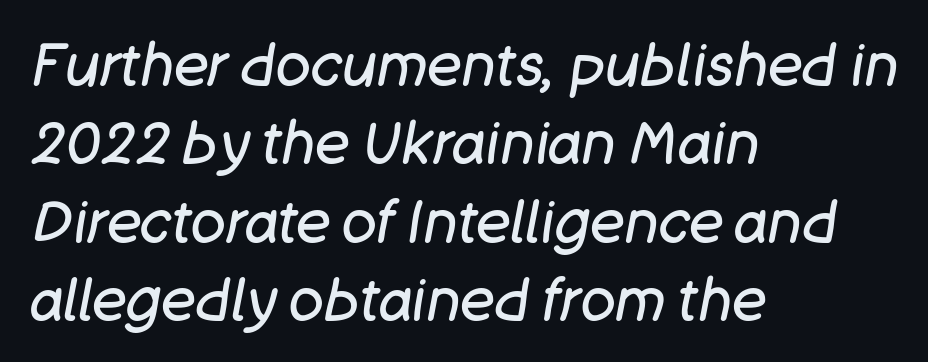
The image shows 58 px regular-weight type, italic (leaning right); set left-aligned, normal line spacing (1.35x), normal letter spacing, not underlined; low stroke contrast and a large x-height.
